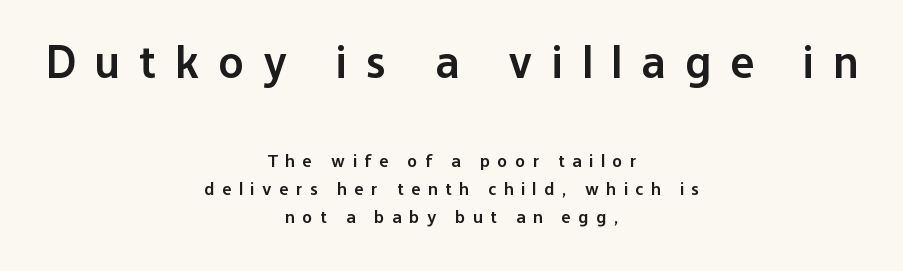
{"serif": "no", "italic": "no", "bold": "semi", "weight": "semibold", "width": "normal", "stroke_contrast": "low", "x_height": "medium", "monospaced": "no", "underline": "no", "align": "center", "line_spacing": "normal", "line_spacing_ratio": 1.56, "letter_spacing": "wide", "letter_spacing_em": 0.42, "larger_block": "first", "size_ratio": 2.56, "glyph_px": 46}
